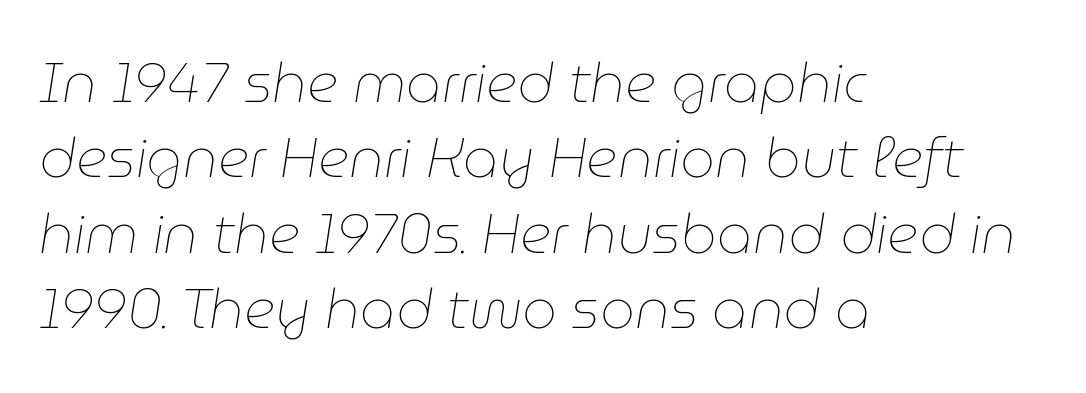
Q: Is the text bold? A: No.
Q: Is the text italic (slanted)? A: Yes, it leans right by about 9 degrees.
Q: Is the text underlined? A: No.
Q: How is the paragraph aligned? A: Left-aligned.
Q: Is the spacing between letters normal or unusually wide? A: Normal.
Q: Is the spacing between lines tight, normal or loose? A: Normal.
Q: Width (condensed, normal, or wide)? A: Normal.
Q: Stroke contrast? A: Low.
Q: x-height? A: Medium.
Q: Monospaced? A: No.
